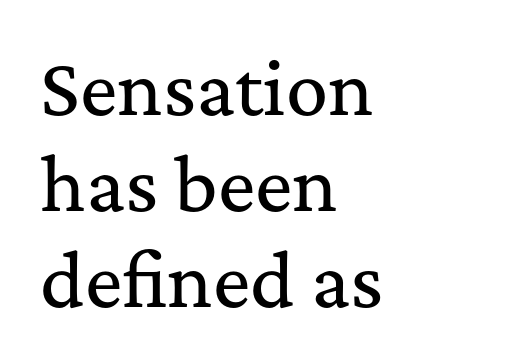
{"serif": "yes", "italic": "no", "width": "normal", "stroke_contrast": "medium", "x_height": "medium", "monospaced": "no", "underline": "no", "align": "left", "line_spacing": "normal", "line_spacing_ratio": 1.37, "letter_spacing": "normal", "letter_spacing_em": 0.0, "glyph_px": 70}
